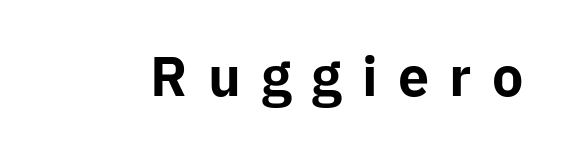
Q: Is the text bold? A: Yes.
Q: Is the text italic (slanted)? A: No, it is upright.
Q: Is the typeface a serif or a sans-serif typeface? A: Sans-serif.
Q: Is the text underlined? A: No.
Q: Is the spacing between letters normal or unusually wide? A: Unusually wide.
Q: Width (condensed, normal, or wide)? A: Normal.
Q: Stroke contrast? A: Low.
Q: x-height? A: Medium.
Q: Monospaced? A: No.
